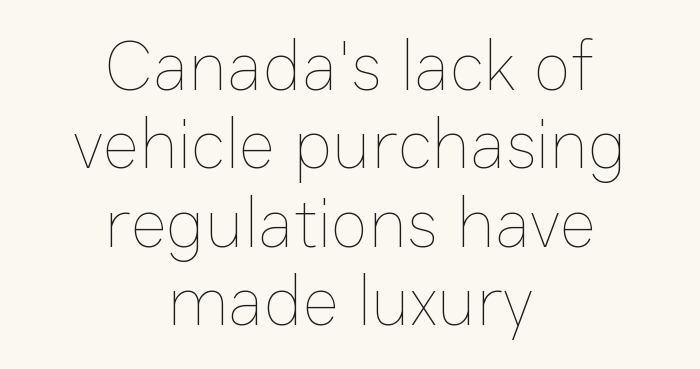
The image shows 70 px thin type, upright; set centered, tight line spacing (1.12x), normal letter spacing, not underlined; low stroke contrast and a medium x-height.
